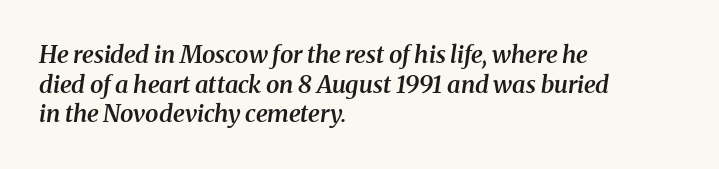
A fair bit of extra ink — the face is semibold, not bold. Only glyphs here, with clear space below each row. Look at the tracking — it's just the regular setting, nothing added. Does the copy run flush right? No — it runs flush left.
